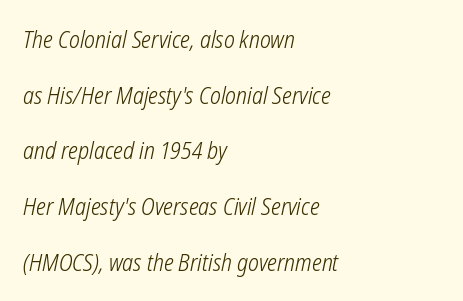
The image shows 23 px text type; set left-aligned, loose line spacing (2.42x), normal letter spacing, not underlined.
